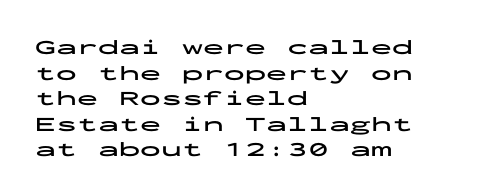
The image shows 21 px bold type, upright; set left-aligned, line spacing 1.22x, normal letter spacing, not underlined.
